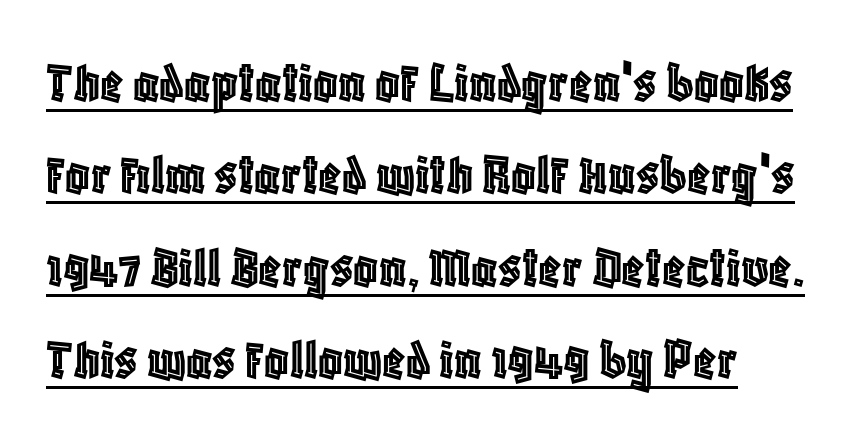
Note the varied advance widths — an 'i' is clearly narrower than an 'm'. Tall strokes in this sample are plumb rather than angled. The tracking reads as untouched default to a designer's eye. Each line of the rendering has a horizontal stroke beneath the glyphs.
